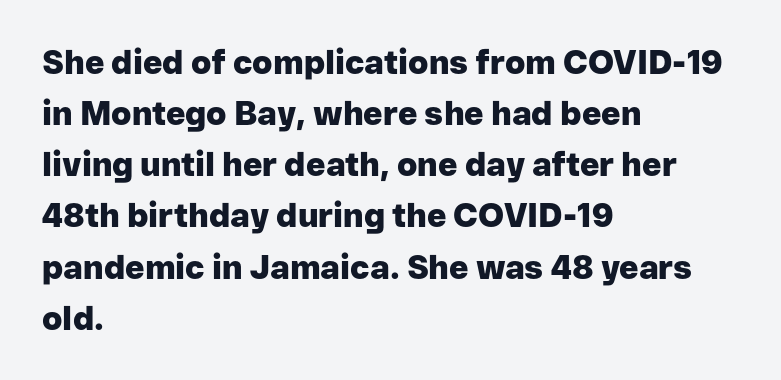
{"serif": "no", "italic": "no", "bold": "yes", "weight": "heavy", "width": "normal", "stroke_contrast": "low", "x_height": "medium", "monospaced": "no", "underline": "no", "align": "left", "line_spacing": "normal", "line_spacing_ratio": 1.55, "letter_spacing": "normal", "letter_spacing_em": 0.0, "glyph_px": 33}
